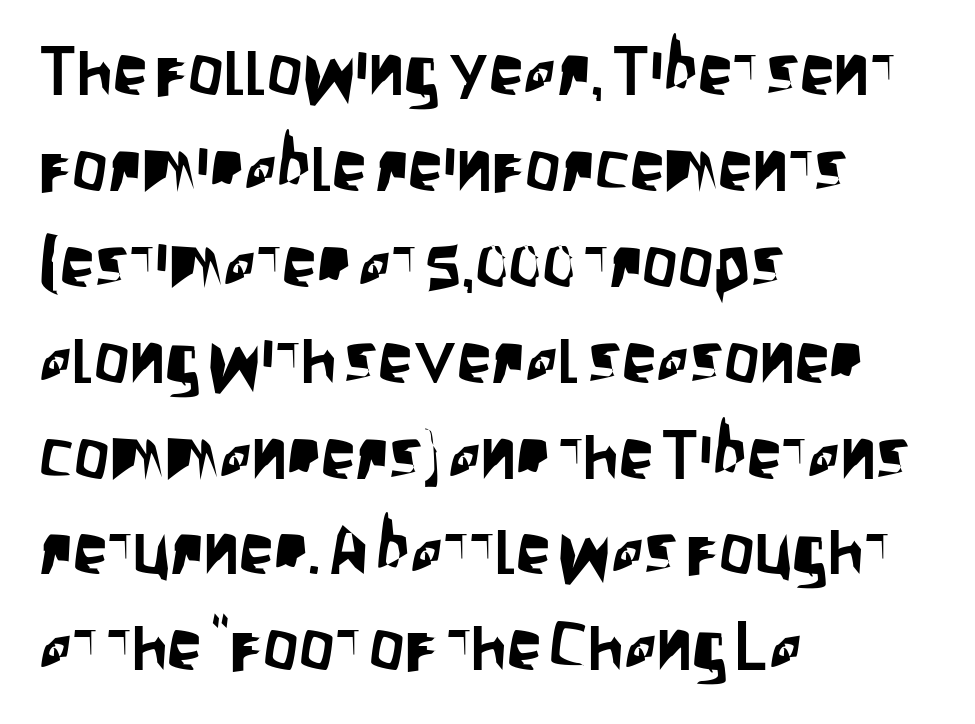
Q: Is the text italic (slanted)? A: No, it is upright.
Q: Is the typeface a serif or a sans-serif typeface? A: Sans-serif.
Q: Is the text underlined? A: No.
Q: How is the paragraph aligned? A: Left-aligned.
Q: Is the spacing between letters normal or unusually wide? A: Normal.
Q: Is the spacing between lines tight, normal or loose? A: Normal.
Q: Width (condensed, normal, or wide)? A: Condensed.
Q: Stroke contrast? A: Low.
Q: x-height? A: Large.
Q: Monospaced? A: No.
